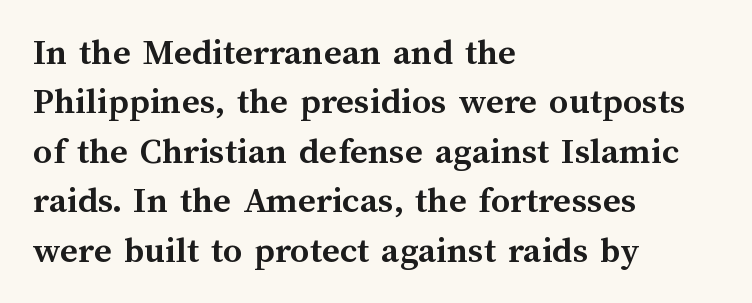
Q: Is the text bold? A: Yes.
Q: Is the text italic (slanted)? A: No, it is upright.
Q: Is the text underlined? A: No.
Q: How is the paragraph aligned? A: Left-aligned.
Q: Is the spacing between letters normal or unusually wide? A: Normal.
Q: Is the spacing between lines tight, normal or loose? A: Normal.
Q: Width (condensed, normal, or wide)? A: Normal.
Q: Stroke contrast? A: Medium.
Q: x-height? A: Medium.
Q: Monospaced? A: No.
